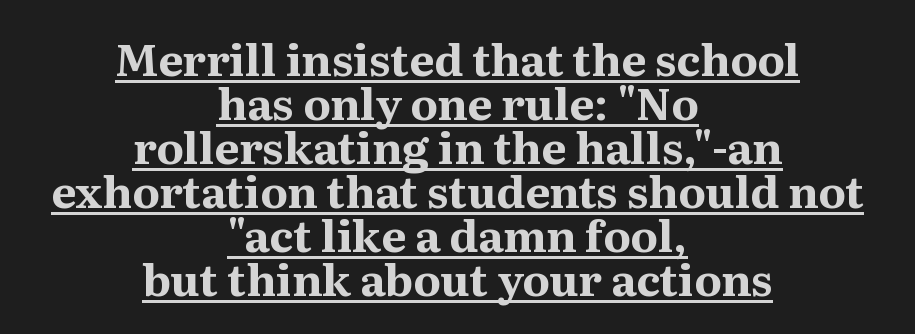
The image shows 44 px bold serif type, upright; set centered, tight line spacing (1.0x), normal letter spacing, underlined; medium stroke contrast and a medium x-height.
